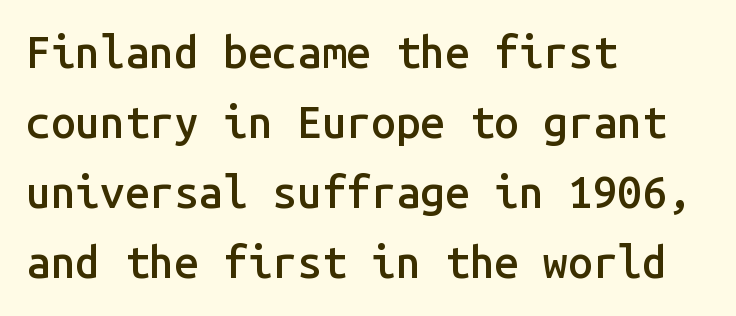
The image shows 44 px semibold sans-serif type, upright, monospaced; set left-aligned, normal line spacing (1.59x), normal letter spacing, not underlined; low stroke contrast and a medium x-height.
